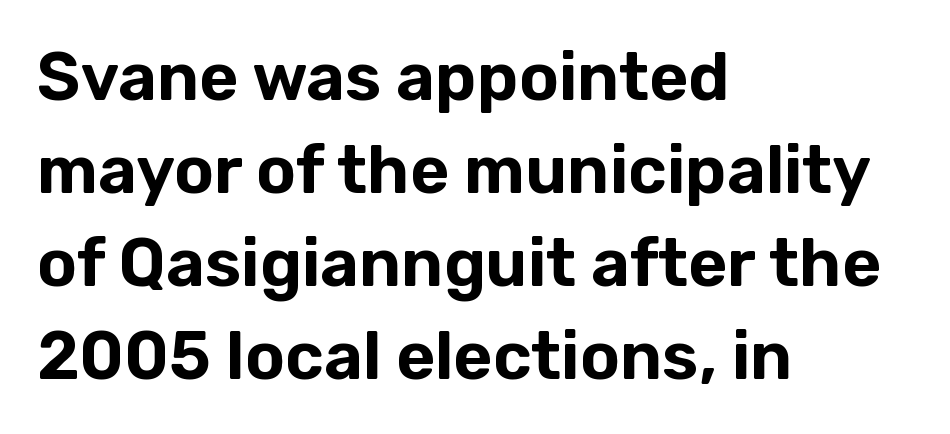
Q: Is the text italic (slanted)? A: No, it is upright.
Q: Is the typeface a serif or a sans-serif typeface? A: Sans-serif.
Q: Is the text underlined? A: No.
Q: How is the paragraph aligned? A: Left-aligned.
Q: Is the spacing between letters normal or unusually wide? A: Normal.
Q: Is the spacing between lines tight, normal or loose? A: Normal.
Q: Width (condensed, normal, or wide)? A: Normal.
Q: Stroke contrast? A: Low.
Q: x-height? A: Medium.
Q: Monospaced? A: No.
